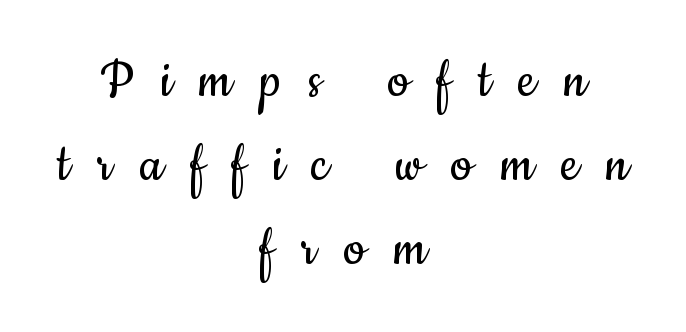
The image shows 60 px regular-weight, condensed sans-serif type; set centered, normal line spacing (1.4x), unusually wide letter spacing (+0.46 em), not underlined; low stroke contrast and a small x-height.
